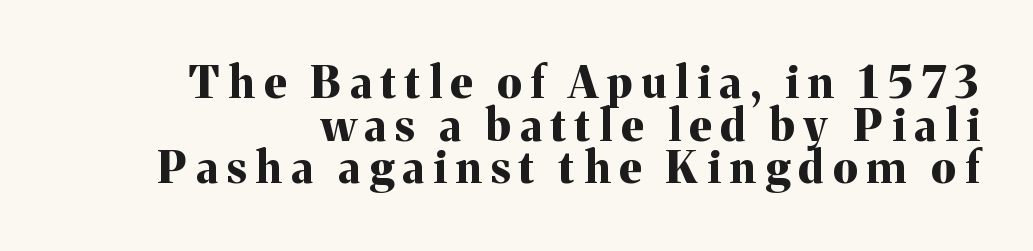
Typesetter's note: full bold, strokes at maximum text heaviness. Short note: letters widely spaced. Varying glyph widths throughout — classic text-font behaviour. Quick note: interline space is minimal. Unlike italic type, these characters show no tilt at all. The type family on display is of the serif kind.
